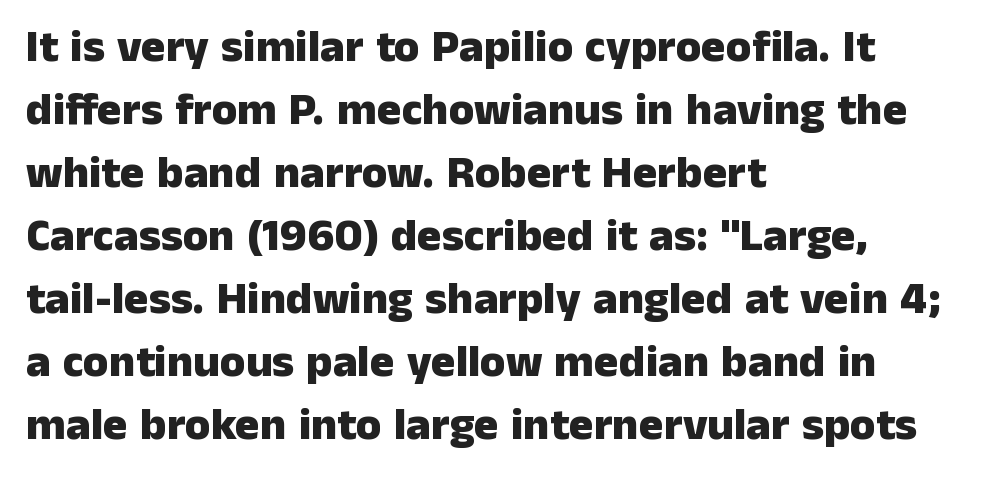
The image shows 46 px heavy sans-serif type, upright; set left-aligned, normal line spacing (1.37x), normal letter spacing, not underlined; low stroke contrast and a medium x-height.
